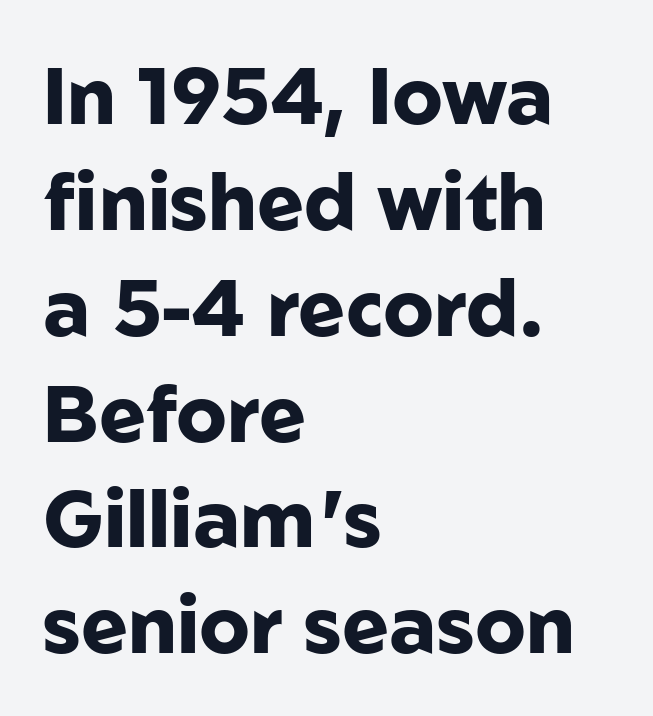
The image shows 79 px heavy sans-serif type, upright; set left-aligned, normal line spacing (1.34x), normal letter spacing, not underlined; low stroke contrast and a medium x-height.
